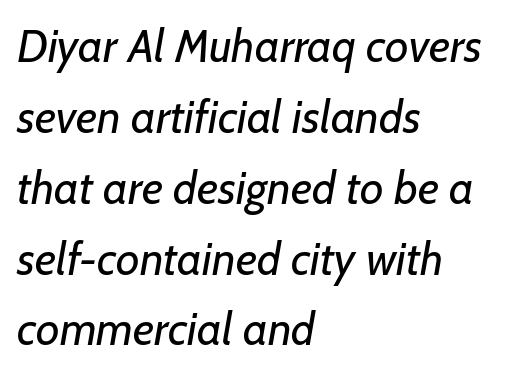
The image shows 46 px regular-weight sans-serif type; set left-aligned, normal line spacing (1.54x), normal letter spacing, not underlined; low stroke contrast and a medium x-height.
